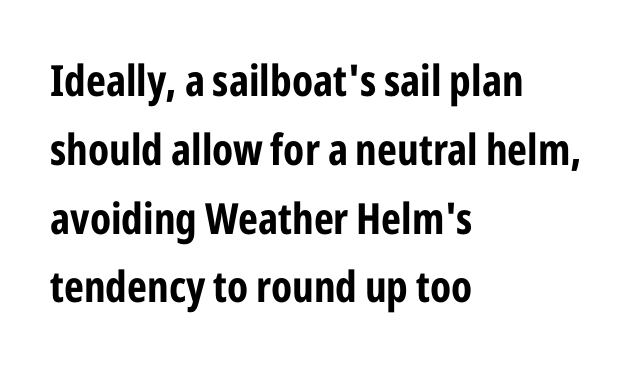
The typeface chosen for these lines omits serifs. Character widths vary here, with narrow letters taking less room than wide ones. Each word holds together tightly as a unit, with standard inter-letter gaps. The characters look thick and weighty, a clear bold. The designer left line spacing at the default. This is roman type, the default non-slanted kind.
